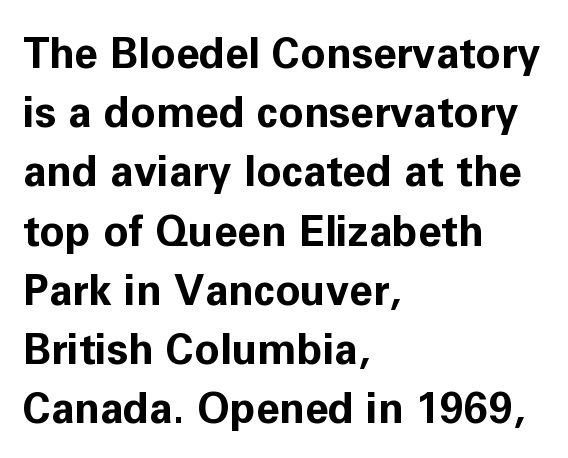
Upright lettering throughout. Look at the bottom of the vertical strokes: they stop flat, with no serifs. Which margin do the lines hug? The left one — the right edge is uneven. Weight: bold.
